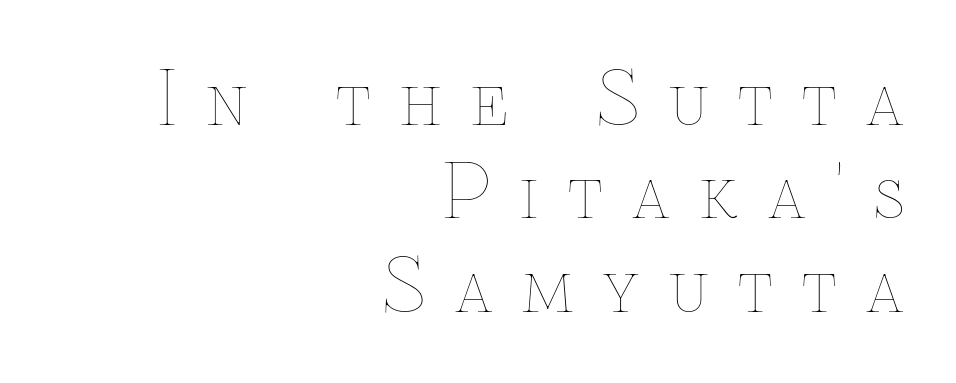
Q: Is the text bold? A: No.
Q: Is the text italic (slanted)? A: No, it is upright.
Q: Is the text underlined? A: No.
Q: How is the paragraph aligned? A: Right-aligned.
Q: Is the spacing between letters normal or unusually wide? A: Unusually wide.
Q: Is the spacing between lines tight, normal or loose? A: Normal.
Q: Width (condensed, normal, or wide)? A: Normal.
Q: Stroke contrast? A: Low.
Q: x-height? A: Medium.
Q: Monospaced? A: No.
